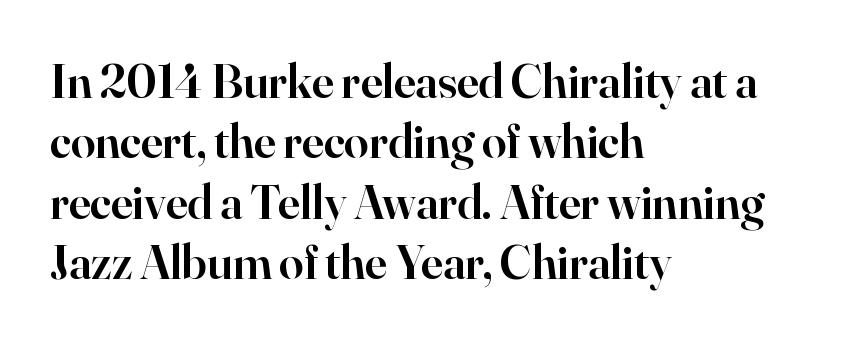
Q: Is the text bold? A: Semi-bold.
Q: Is the text italic (slanted)? A: No, it is upright.
Q: Is the typeface a serif or a sans-serif typeface? A: Serif.
Q: Is the text underlined? A: No.
Q: How is the paragraph aligned? A: Left-aligned.
Q: Is the spacing between letters normal or unusually wide? A: Normal.
Q: Width (condensed, normal, or wide)? A: Normal.
Q: Stroke contrast? A: High.
Q: x-height? A: Small.
Q: Monospaced? A: No.
